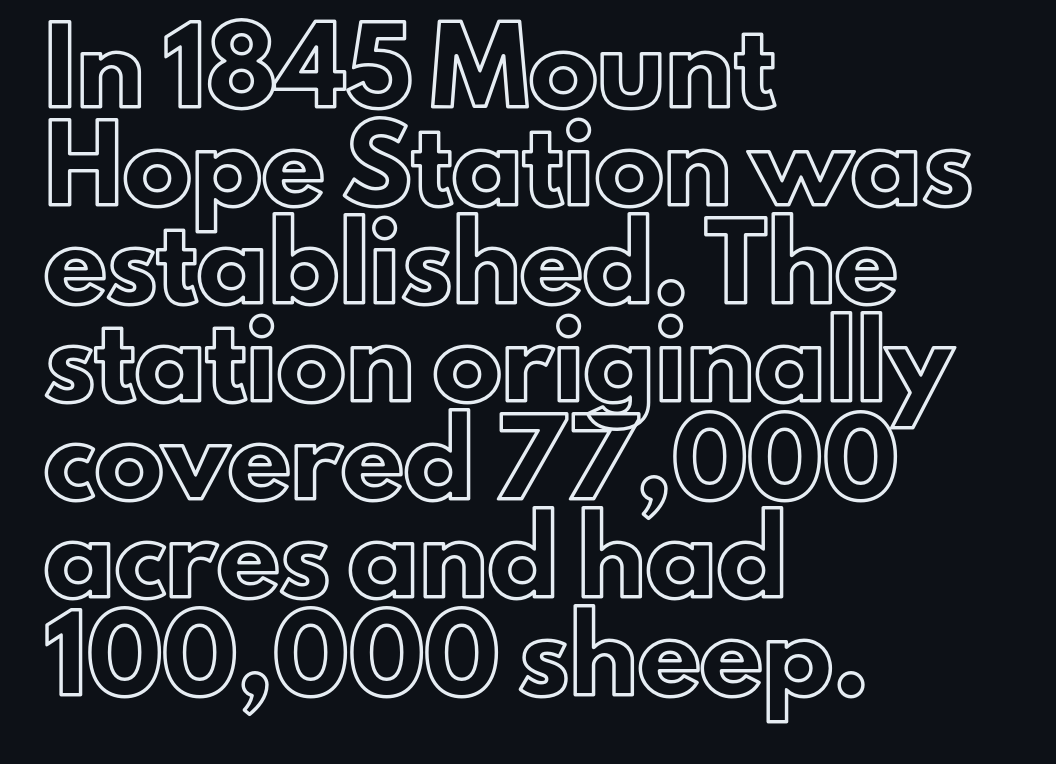
The image shows 69 px text type, upright; set left-aligned, normal line spacing (1.42x), normal letter spacing, not underlined; a small x-height.
